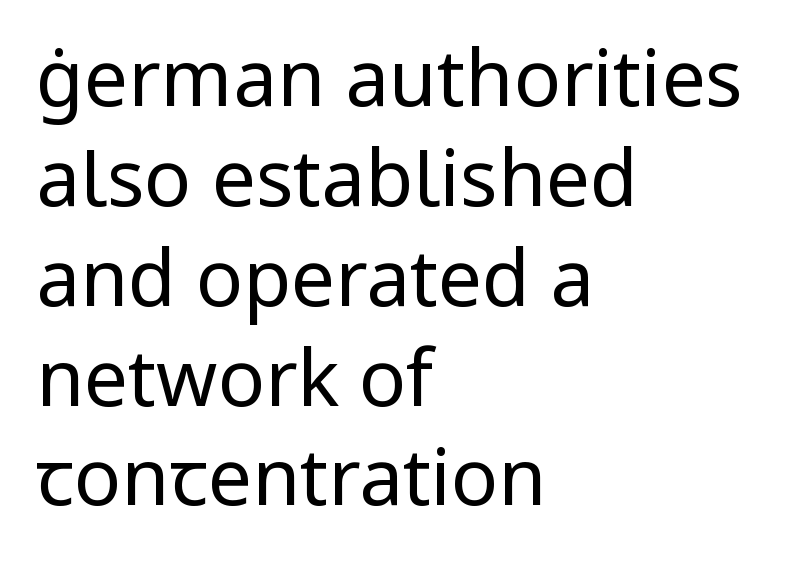
Q: Is the text bold? A: No.
Q: Is the text italic (slanted)? A: No, it is upright.
Q: Is the typeface a serif or a sans-serif typeface? A: Sans-serif.
Q: Is the text underlined? A: No.
Q: How is the paragraph aligned? A: Left-aligned.
Q: Is the spacing between letters normal or unusually wide? A: Normal.
Q: Is the spacing between lines tight, normal or loose? A: Normal.
Q: Width (condensed, normal, or wide)? A: Normal.
Q: Stroke contrast? A: Low.
Q: x-height? A: Medium.
Q: Monospaced? A: No.
